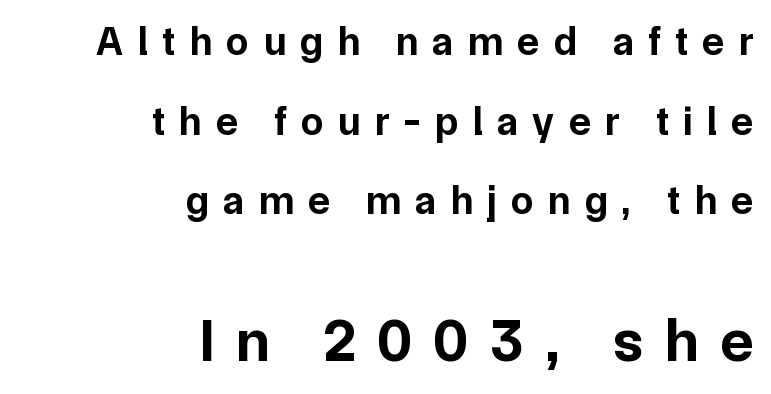
{"serif": "no", "italic": "no", "bold": "yes", "weight": "bold", "width": "normal", "stroke_contrast": "low", "x_height": "medium", "monospaced": "no", "underline": "no", "align": "right", "line_spacing": "loose", "line_spacing_ratio": 1.99, "letter_spacing": "wide", "letter_spacing_em": 0.37, "larger_block": "second", "size_ratio": 1.5, "glyph_px": 60}
